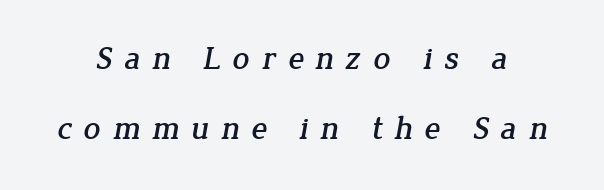
Q: Is the typeface a serif or a sans-serif typeface? A: Serif.
Q: Is the text underlined? A: No.
Q: Is the spacing between letters normal or unusually wide? A: Unusually wide.
Q: Is the spacing between lines tight, normal or loose? A: Loose.
Q: Width (condensed, normal, or wide)? A: Normal.
Q: Stroke contrast? A: Low.
Q: x-height? A: Medium.
Q: Monospaced? A: No.
